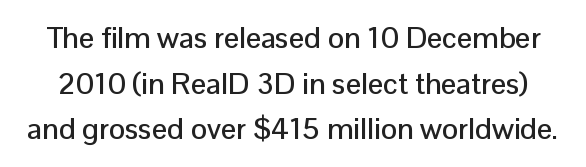
The image shows 30 px sans-serif type, upright; set normal line spacing (1.52x), normal letter spacing, not underlined; low stroke contrast and a medium x-height.
